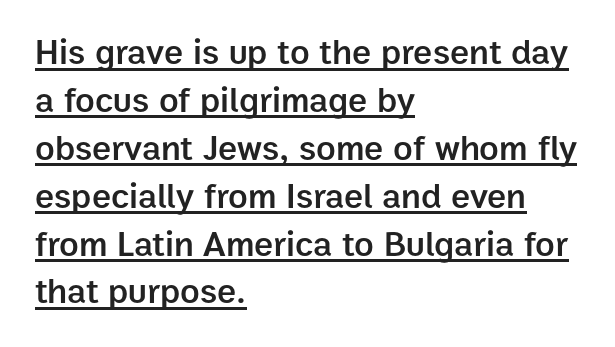
{"serif": "no", "italic": "no", "bold": "semi", "weight": "semibold", "width": "normal", "stroke_contrast": "low", "x_height": "medium", "monospaced": "no", "underline": "yes", "align": "left", "line_spacing": "normal", "line_spacing_ratio": 1.33, "letter_spacing": "normal", "letter_spacing_em": 0.0, "glyph_px": 36}
